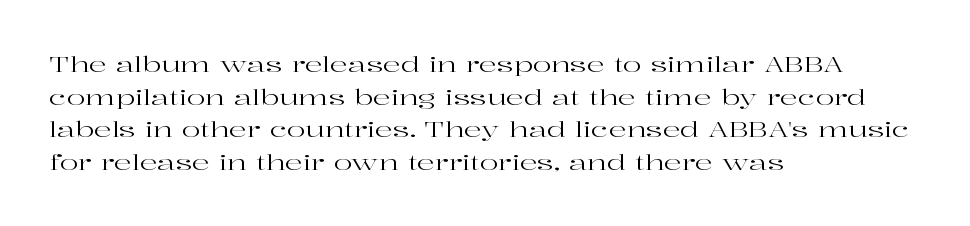
Q: Is the text bold? A: No.
Q: Is the text italic (slanted)? A: No, it is upright.
Q: Is the text underlined? A: No.
Q: How is the paragraph aligned? A: Left-aligned.
Q: Is the spacing between letters normal or unusually wide? A: Normal.
Q: Is the spacing between lines tight, normal or loose? A: Normal.
